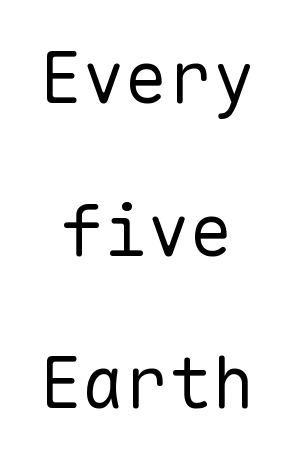
Q: Is the text bold? A: No.
Q: Is the text italic (slanted)? A: No, it is upright.
Q: Is the typeface a serif or a sans-serif typeface? A: Sans-serif.
Q: Is the text underlined? A: No.
Q: How is the paragraph aligned? A: Centered.
Q: Is the spacing between letters normal or unusually wide? A: Normal.
Q: Is the spacing between lines tight, normal or loose? A: Loose.
Q: Width (condensed, normal, or wide)? A: Normal.
Q: Stroke contrast? A: Low.
Q: x-height? A: Medium.
Q: Monospaced? A: Yes.
